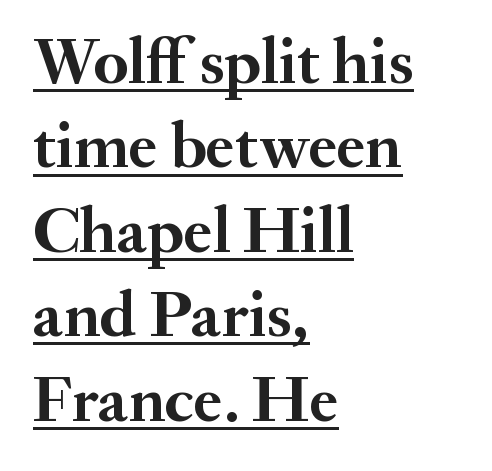
{"serif": "yes", "italic": "no", "bold": "yes", "weight": "semibold", "width": "normal", "stroke_contrast": "medium", "x_height": "small", "monospaced": "no", "underline": "yes", "align": "left", "line_spacing": "normal", "line_spacing_ratio": 1.28, "letter_spacing": "normal", "letter_spacing_em": 0.0, "glyph_px": 66}
